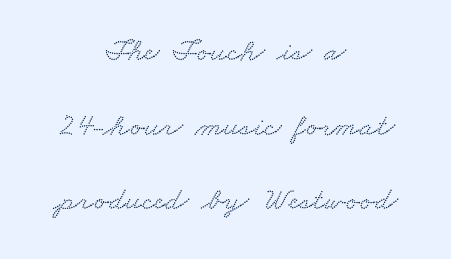
Q: Is the typeface a serif or a sans-serif typeface? A: Serif.
Q: Is the text underlined? A: No.
Q: How is the paragraph aligned? A: Centered.
Q: Is the spacing between letters normal or unusually wide? A: Normal.
Q: Is the spacing between lines tight, normal or loose? A: Loose.
Q: Width (condensed, normal, or wide)? A: Wide.
Q: Stroke contrast? A: Low.
Q: x-height? A: Small.
Q: Monospaced? A: No.
